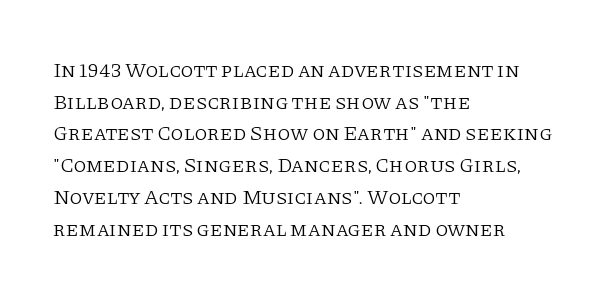
Style check: upright. Leftover space on each line is placed entirely after the last word. The rows are spaced the way most documents space them. The font is comparable to plain body text, perhaps lighter. Honestly, there is no underline to notice here at all. Nobody touched the tracking dial on this one.
